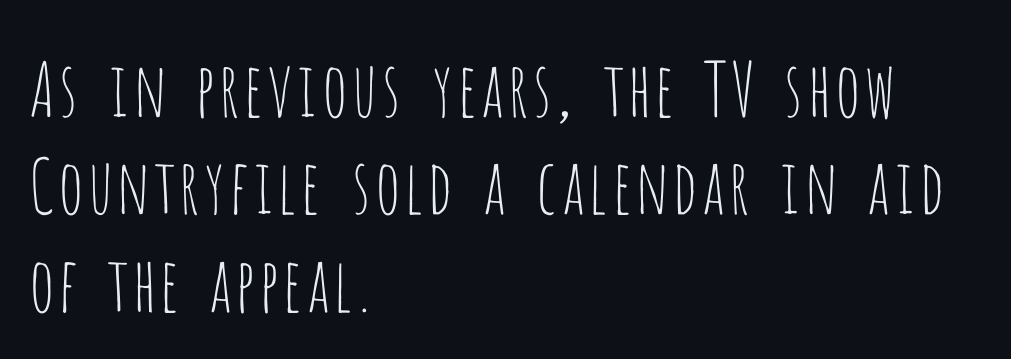
{"serif": "no", "italic": "no", "bold": "no", "weight": "thin", "width": "condensed", "stroke_contrast": "low", "x_height": "large", "monospaced": "no", "underline": "no", "align": "left", "line_spacing": "normal", "line_spacing_ratio": 1.3, "letter_spacing": "normal", "letter_spacing_em": 0.0, "glyph_px": 75}
